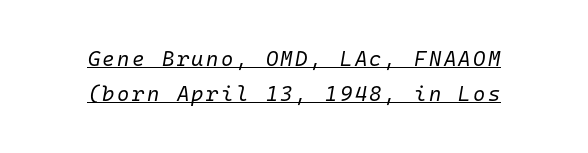
{"italic": "yes", "lean": "right", "slant_degrees": 10, "bold": "no", "underline": "yes", "align": "center", "line_spacing": "normal", "line_spacing_ratio": 1.67, "glyph_px": 21}
